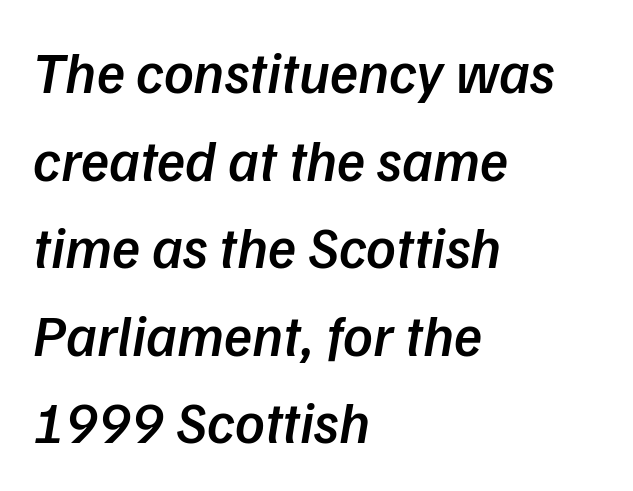
Q: Is the text bold? A: Semi-bold.
Q: Is the typeface a serif or a sans-serif typeface? A: Sans-serif.
Q: Is the text underlined? A: No.
Q: How is the paragraph aligned? A: Left-aligned.
Q: Is the spacing between letters normal or unusually wide? A: Normal.
Q: Is the spacing between lines tight, normal or loose? A: Normal.
Q: Width (condensed, normal, or wide)? A: Normal.
Q: Stroke contrast? A: Low.
Q: x-height? A: Medium.
Q: Monospaced? A: No.
